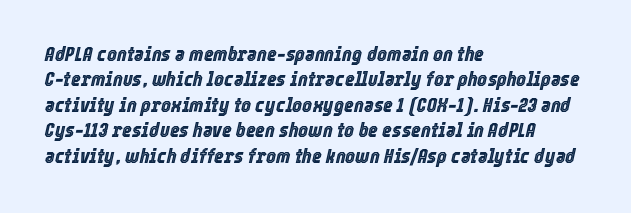
{"italic": "yes", "lean": "right", "slant_degrees": 12, "underline": "no", "align": "left", "line_spacing_ratio": 1.21, "letter_spacing": "normal", "letter_spacing_em": 0.0, "glyph_px": 21}
